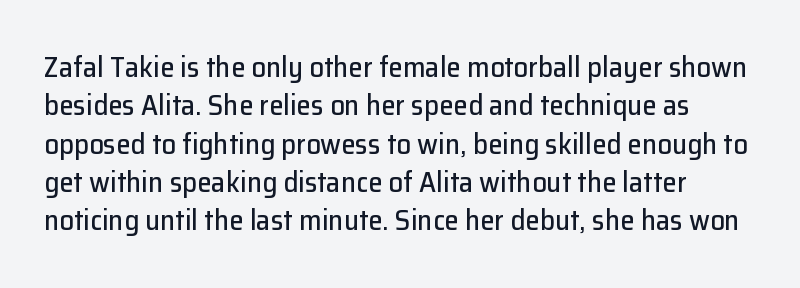
Q: Is the text italic (slanted)? A: No, it is upright.
Q: Is the typeface a serif or a sans-serif typeface? A: Sans-serif.
Q: Is the text underlined? A: No.
Q: Is the spacing between letters normal or unusually wide? A: Normal.
Q: Is the spacing between lines tight, normal or loose? A: Normal.
Q: Width (condensed, normal, or wide)? A: Normal.
Q: Stroke contrast? A: Low.
Q: x-height? A: Medium.
Q: Monospaced? A: No.
